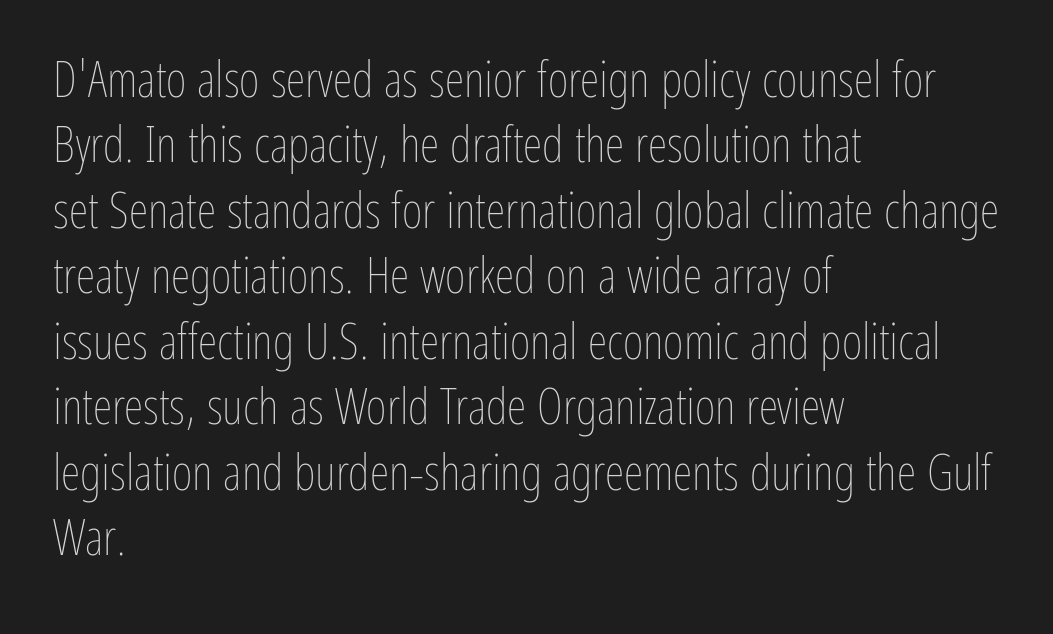
If you measured baseline to baseline, you'd find a middling distance. The baseline area is clear. Nothing heavy about these letters — not bold at all. What stands out about the letter spacing? Nothing — it is the standard amount. Line starts are locked; line ends wander.
